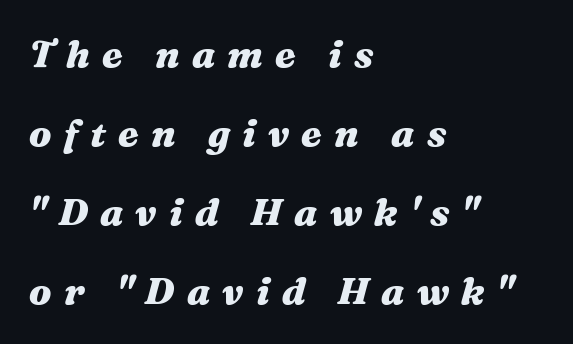
Q: Is the text bold? A: Yes.
Q: Is the text italic (slanted)? A: Yes, it leans right by about 16 degrees.
Q: Is the text underlined? A: No.
Q: How is the paragraph aligned? A: Left-aligned.
Q: Is the spacing between letters normal or unusually wide? A: Unusually wide.
Q: Is the spacing between lines tight, normal or loose? A: Loose.
Q: Width (condensed, normal, or wide)? A: Wide.
Q: Stroke contrast? A: Medium.
Q: x-height? A: Medium.
Q: Monospaced? A: No.
